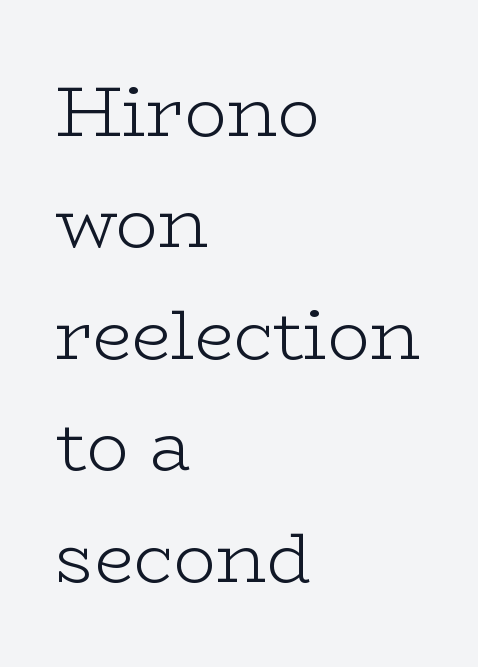
Q: Is the text bold? A: No.
Q: Is the text italic (slanted)? A: No, it is upright.
Q: Is the typeface a serif or a sans-serif typeface? A: Serif.
Q: Is the text underlined? A: No.
Q: How is the paragraph aligned? A: Left-aligned.
Q: Is the spacing between letters normal or unusually wide? A: Normal.
Q: Is the spacing between lines tight, normal or loose? A: Normal.
Q: Width (condensed, normal, or wide)? A: Wide.
Q: Stroke contrast? A: Low.
Q: x-height? A: Medium.
Q: Monospaced? A: No.
